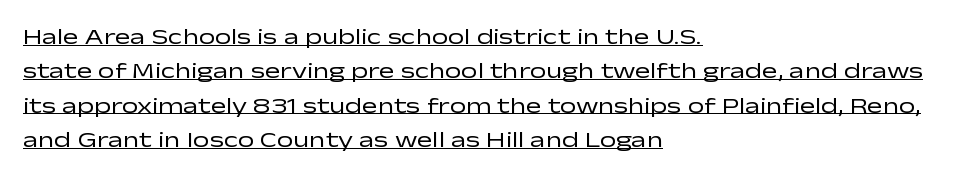
{"italic": "no", "bold": "no", "underline": "yes", "align": "left", "line_spacing": "normal", "line_spacing_ratio": 1.49, "letter_spacing": "normal", "letter_spacing_em": 0.0, "glyph_px": 23}
